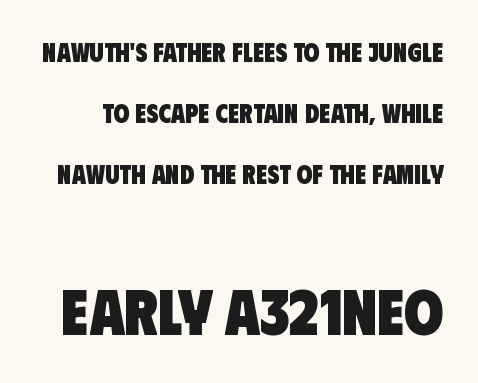
{"serif": "no", "bold": "yes", "weight": "heavy", "width": "condensed", "stroke_contrast": "low", "x_height": "large", "monospaced": "no", "underline": "no", "line_spacing": "loose", "line_spacing_ratio": 2.34, "letter_spacing": "normal", "letter_spacing_em": 0.0, "larger_block": "second", "size_ratio": 2.46, "glyph_px": 64}
